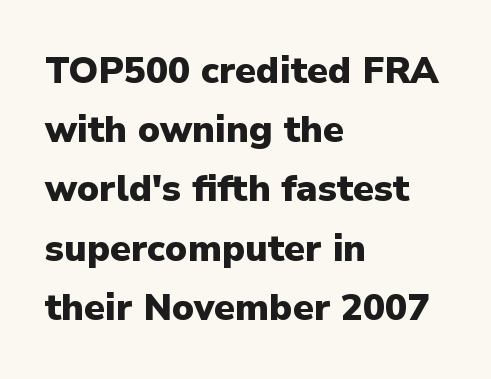
The image shows 37 px heavy sans-serif type, upright; set left-aligned, normal line spacing (1.6x), normal letter spacing, not underlined; low stroke contrast and a medium x-height.
